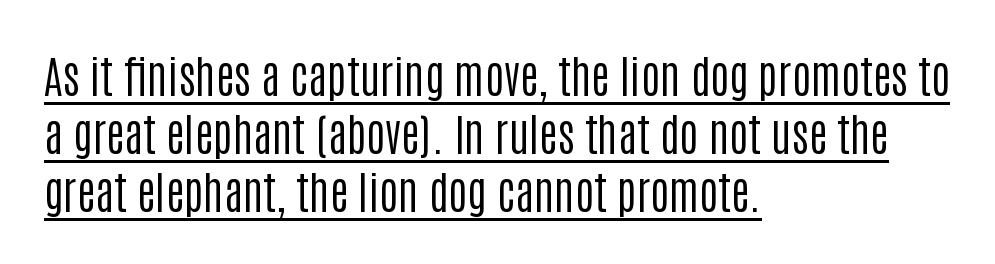
The image shows 45 px regular-weight, condensed sans-serif type, upright; set left-aligned, normal line spacing (1.29x), normal letter spacing, underlined; low stroke contrast and a large x-height.
